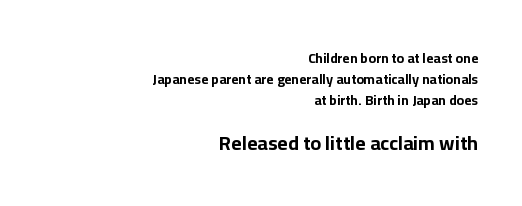
The passage shown is emphatically bold. Type without underlining. The lettering stays uniformly vertical, giving the passage a roman look. Short note: letters normally spaced. Which chunk is bigger? The second one — the bottom block dwarfs the top. Students, observe: this is what conventionally led text looks like.
